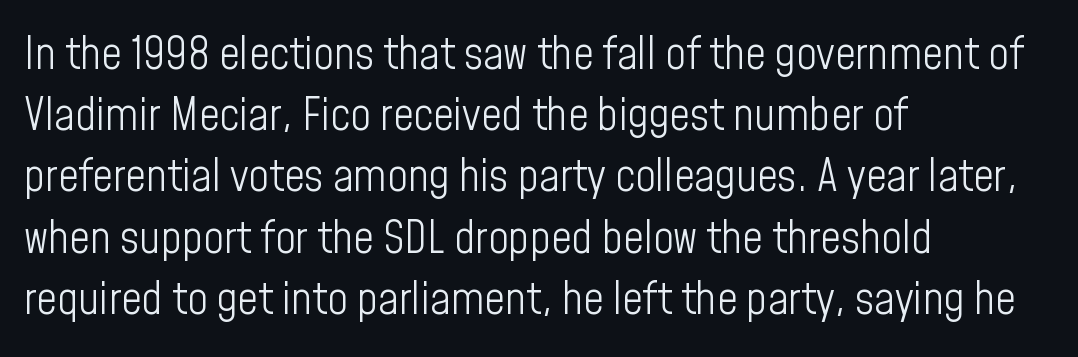
Q: Is the text bold? A: No.
Q: Is the text italic (slanted)? A: No, it is upright.
Q: Is the typeface a serif or a sans-serif typeface? A: Sans-serif.
Q: Is the text underlined? A: No.
Q: How is the paragraph aligned? A: Left-aligned.
Q: Is the spacing between letters normal or unusually wide? A: Normal.
Q: Is the spacing between lines tight, normal or loose? A: Normal.
Q: Width (condensed, normal, or wide)? A: Condensed.
Q: Stroke contrast? A: Low.
Q: x-height? A: Medium.
Q: Monospaced? A: No.
